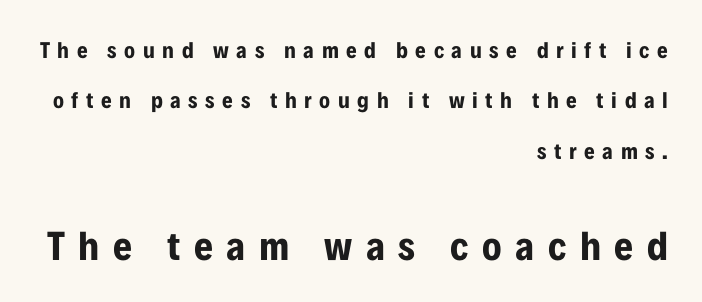
Q: Is the text bold? A: Yes.
Q: Is the text italic (slanted)? A: No, it is upright.
Q: Is the typeface a serif or a sans-serif typeface? A: Sans-serif.
Q: Is the text underlined? A: No.
Q: How is the paragraph aligned? A: Right-aligned.
Q: Is the spacing between letters normal or unusually wide? A: Unusually wide.
Q: Is the spacing between lines tight, normal or loose? A: Loose.
Q: Which block of text is set in a larger size, the first (top) or the second (bottom)? A: The second (bottom) one.
Q: Width (condensed, normal, or wide)? A: Condensed.
Q: Stroke contrast? A: Low.
Q: x-height? A: Medium.
Q: Monospaced? A: No.
